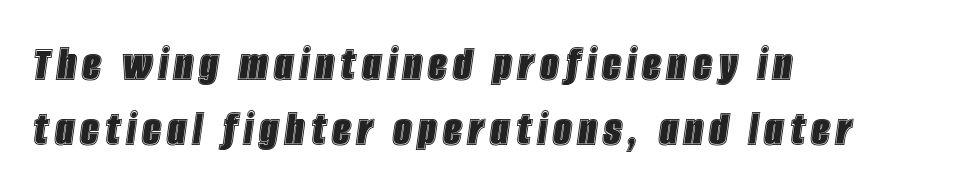
Q: Is the text italic (slanted)? A: Yes, it leans right by about 8 degrees.
Q: Is the text underlined? A: No.
Q: How is the paragraph aligned? A: Left-aligned.
Q: Is the spacing between lines tight, normal or loose? A: Normal.
Q: Width (condensed, normal, or wide)? A: Condensed.
Q: x-height? A: Large.
Q: Monospaced? A: No.
